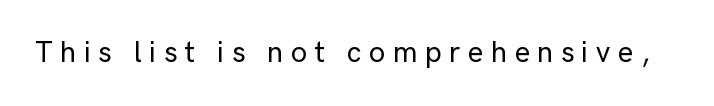
Q: Is the text italic (slanted)? A: No, it is upright.
Q: Is the typeface a serif or a sans-serif typeface? A: Sans-serif.
Q: Is the text underlined? A: No.
Q: Is the spacing between letters normal or unusually wide? A: Unusually wide.
Q: Width (condensed, normal, or wide)? A: Normal.
Q: Stroke contrast? A: Low.
Q: x-height? A: Medium.
Q: Monospaced? A: No.
